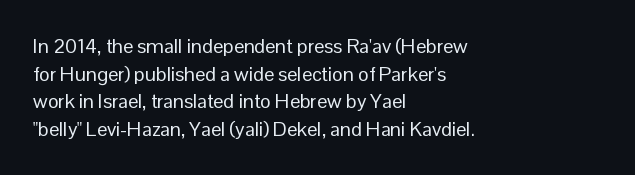
The image shows 20 px text type, upright; set left-aligned, normal line spacing (1.38x), normal letter spacing, not underlined.
